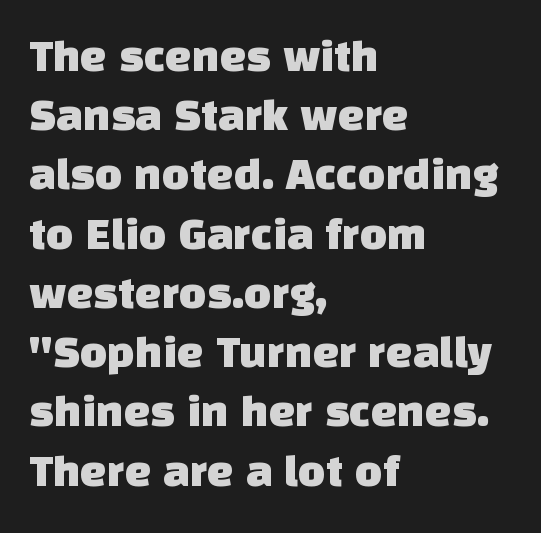
Vertically, the passage feels balanced, rows spaced as you'd expect. The strip under each line holds only bare page. Is this a fixed-width face? No — the glyphs have proportional, varying widths. Typographically, this falls in the sans-serif category. These lines stack with their left ends in a neat column.
